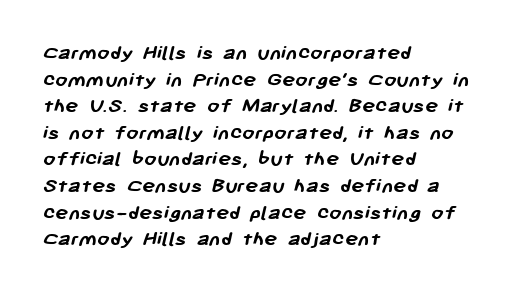
The image shows 22 px bold type; set left-aligned, line spacing 1.21x, normal letter spacing, not underlined.
